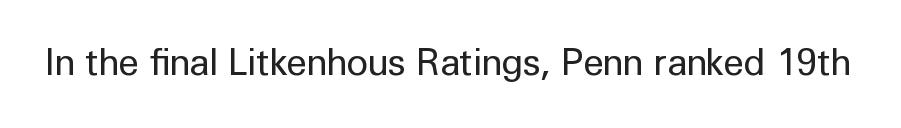
{"serif": "no", "italic": "no", "bold": "no", "weight": "regular", "width": "normal", "stroke_contrast": "low", "x_height": "medium", "monospaced": "no", "underline": "no", "letter_spacing": "normal", "letter_spacing_em": 0.0, "glyph_px": 37}
